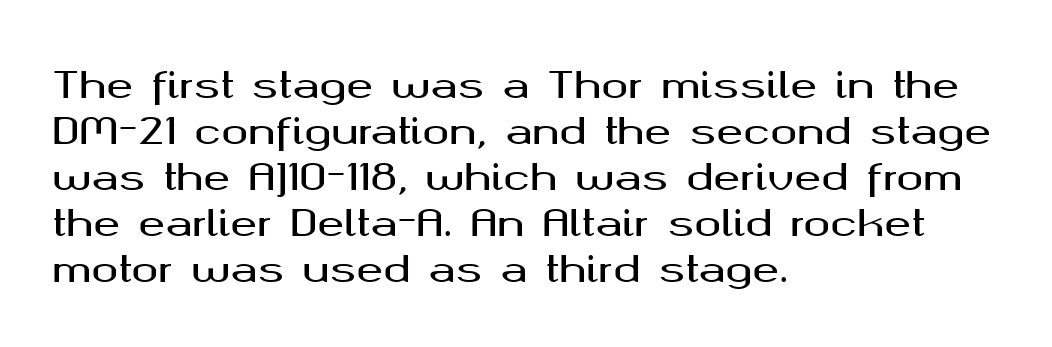
Q: Is the text italic (slanted)? A: No, it is upright.
Q: Is the typeface a serif or a sans-serif typeface? A: Sans-serif.
Q: Is the text underlined? A: No.
Q: How is the paragraph aligned? A: Left-aligned.
Q: Is the spacing between letters normal or unusually wide? A: Normal.
Q: Is the spacing between lines tight, normal or loose? A: Normal.
Q: Width (condensed, normal, or wide)? A: Wide.
Q: Stroke contrast? A: Medium.
Q: x-height? A: Medium.
Q: Monospaced? A: No.
